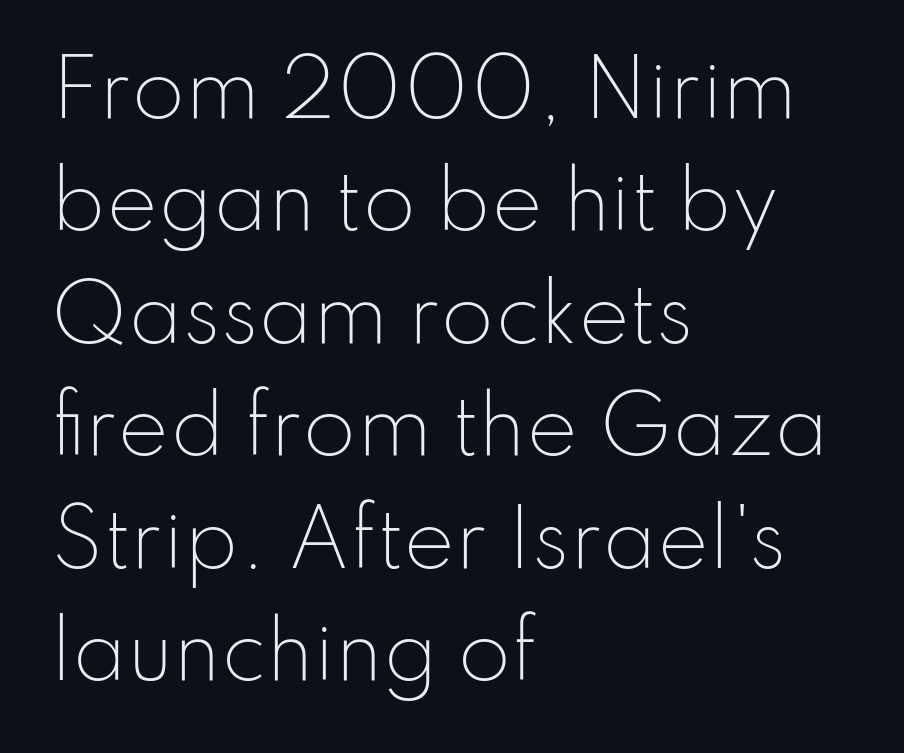
{"serif": "no", "italic": "no", "bold": "no", "weight": "light", "width": "normal", "stroke_contrast": "low", "x_height": "small", "monospaced": "no", "underline": "no", "align": "left", "line_spacing": "normal", "line_spacing_ratio": 1.46, "letter_spacing": "normal", "letter_spacing_em": 0.0, "glyph_px": 77}
